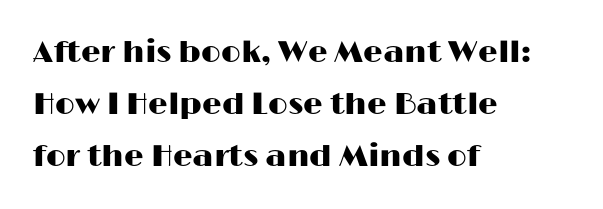
Q: Is the text italic (slanted)? A: No, it is upright.
Q: Is the typeface a serif or a sans-serif typeface? A: Sans-serif.
Q: Is the text underlined? A: No.
Q: How is the paragraph aligned? A: Left-aligned.
Q: Is the spacing between letters normal or unusually wide? A: Normal.
Q: Is the spacing between lines tight, normal or loose? A: Normal.
Q: Width (condensed, normal, or wide)? A: Wide.
Q: Stroke contrast? A: High.
Q: x-height? A: Medium.
Q: Monospaced? A: No.
